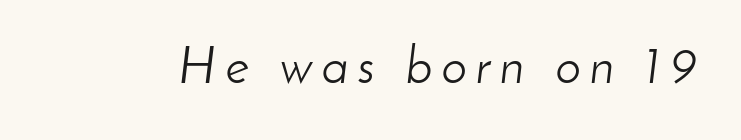
The image shows 51 px light type, italic (leaning right); set not underlined; low stroke contrast and a small x-height.
